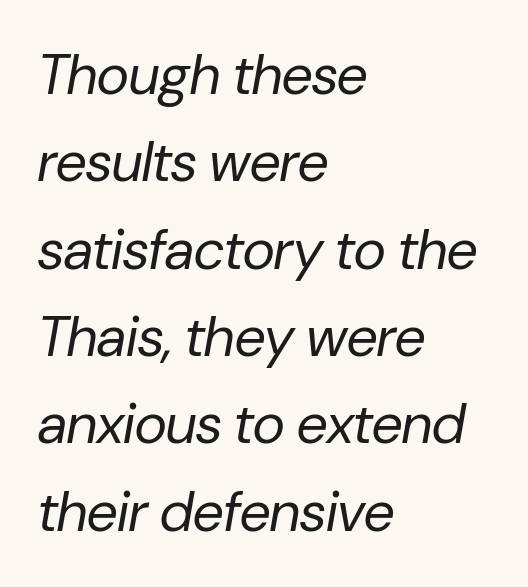
{"italic": "yes", "lean": "right", "slant_degrees": 10, "bold": "no", "weight": "regular", "width": "normal", "stroke_contrast": "low", "x_height": "medium", "monospaced": "no", "underline": "no", "align": "left", "line_spacing": "normal", "line_spacing_ratio": 1.56, "letter_spacing": "normal", "letter_spacing_em": 0.0, "glyph_px": 56}
